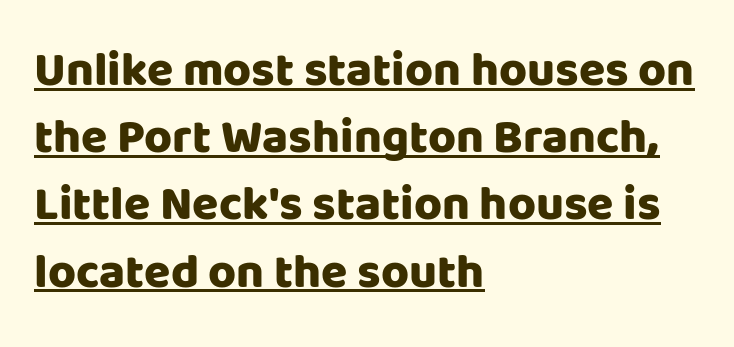
Q: Is the text bold? A: Yes.
Q: Is the text italic (slanted)? A: No, it is upright.
Q: Is the typeface a serif or a sans-serif typeface? A: Sans-serif.
Q: Is the text underlined? A: Yes.
Q: How is the paragraph aligned? A: Left-aligned.
Q: Is the spacing between letters normal or unusually wide? A: Normal.
Q: Is the spacing between lines tight, normal or loose? A: Normal.
Q: Width (condensed, normal, or wide)? A: Normal.
Q: Stroke contrast? A: Low.
Q: x-height? A: Large.
Q: Monospaced? A: No.
